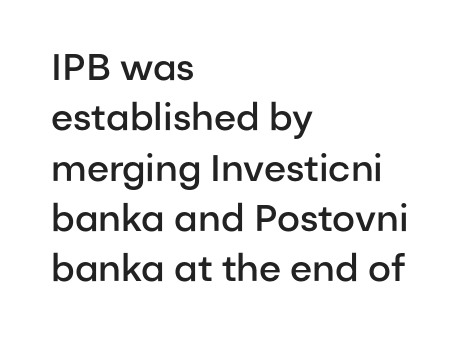
{"serif": "no", "italic": "no", "bold": "semi", "weight": "semibold", "width": "normal", "stroke_contrast": "low", "x_height": "medium", "monospaced": "no", "underline": "no", "align": "left", "line_spacing": "normal", "line_spacing_ratio": 1.36, "letter_spacing": "normal", "letter_spacing_em": 0.0, "glyph_px": 37}
